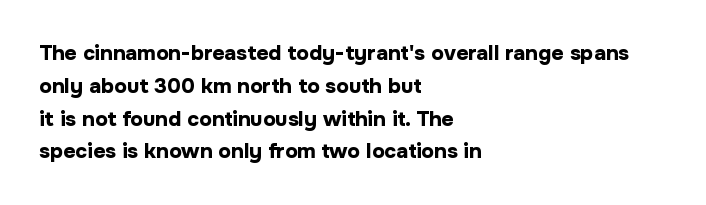
Q: Is the text bold? A: Yes.
Q: Is the text italic (slanted)? A: No, it is upright.
Q: Is the text underlined? A: No.
Q: How is the paragraph aligned? A: Left-aligned.
Q: Is the spacing between letters normal or unusually wide? A: Normal.
Q: Is the spacing between lines tight, normal or loose? A: Normal.
